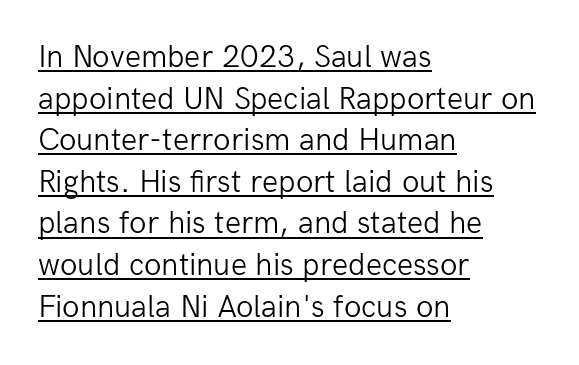
Q: Is the text bold? A: No.
Q: Is the text italic (slanted)? A: No, it is upright.
Q: Is the typeface a serif or a sans-serif typeface? A: Sans-serif.
Q: Is the text underlined? A: Yes.
Q: How is the paragraph aligned? A: Left-aligned.
Q: Is the spacing between letters normal or unusually wide? A: Normal.
Q: Is the spacing between lines tight, normal or loose? A: Normal.
Q: Width (condensed, normal, or wide)? A: Normal.
Q: Stroke contrast? A: Low.
Q: x-height? A: Medium.
Q: Monospaced? A: No.
